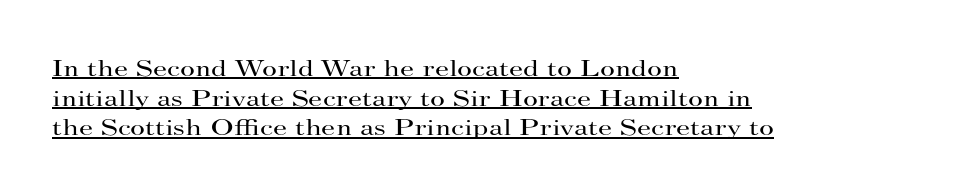
Horizontally, the lines are justified to the leading edge only. Letter spacing: default. Style check: upright. Honestly, the row spacing looks completely unremarkable. A quiet, ordinary-to-light weight characterises the typeface.
